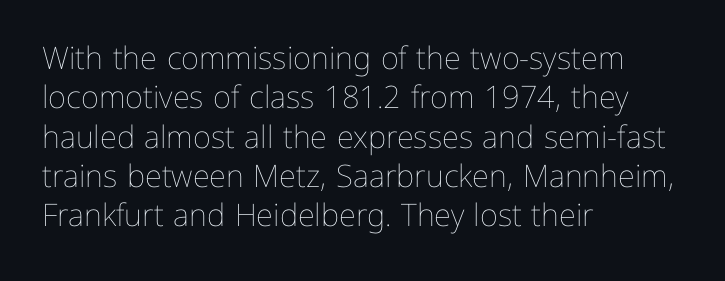
The text block is weighted toward the left margin, trailing off unevenly rightward. The letterforms sit shoulder to shoulder at normal distance. Nope, not italic — everything's standing straight. Vertically, the passage feels balanced, rows spaced as you'd expect.
